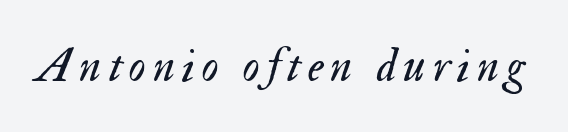
Q: Is the text bold? A: No.
Q: Is the text italic (slanted)? A: Yes, it leans right by about 17 degrees.
Q: Is the text underlined? A: No.
Q: Width (condensed, normal, or wide)? A: Normal.
Q: Stroke contrast? A: Medium.
Q: x-height? A: Small.
Q: Monospaced? A: No.
